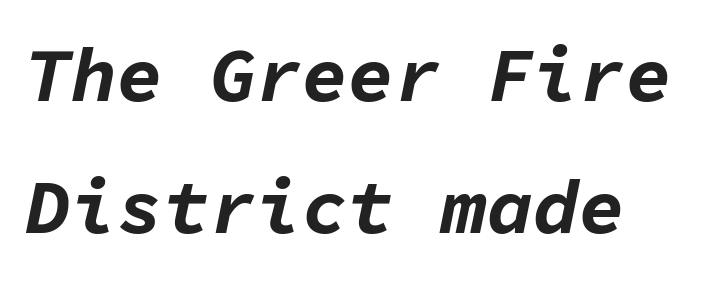
The image shows 77 px bold type, italic (leaning right), monospaced; set line spacing 1.72x, normal letter spacing, not underlined; low stroke contrast and a medium x-height.
